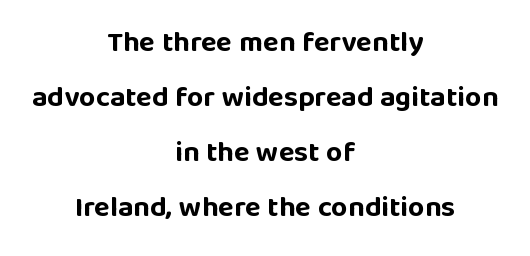
{"serif": "no", "italic": "no", "bold": "yes", "weight": "bold", "width": "normal", "stroke_contrast": "low", "x_height": "large", "monospaced": "no", "underline": "no", "align": "center", "line_spacing": "loose", "line_spacing_ratio": 1.9, "letter_spacing": "normal", "letter_spacing_em": 0.0, "glyph_px": 29}
